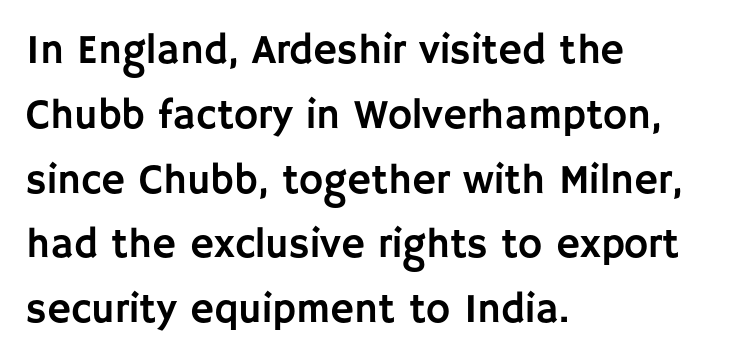
{"serif": "no", "italic": "no", "width": "normal", "stroke_contrast": "low", "x_height": "large", "monospaced": "no", "underline": "no", "align": "left", "line_spacing": "normal", "line_spacing_ratio": 1.58, "letter_spacing": "normal", "letter_spacing_em": 0.0, "glyph_px": 41}
